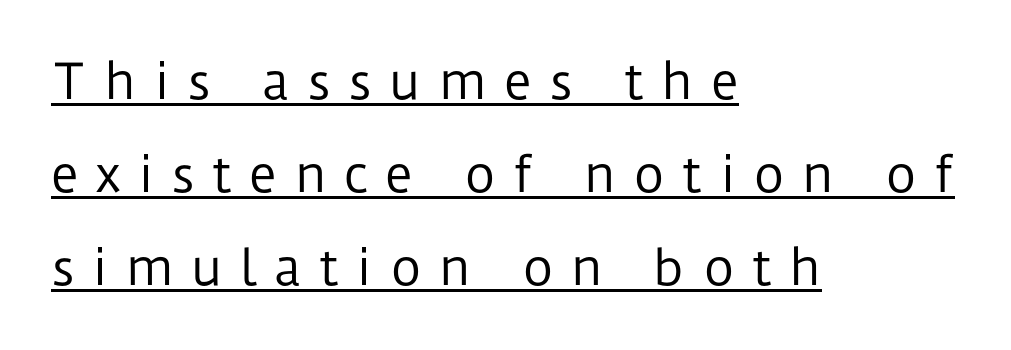
{"serif": "no", "italic": "no", "bold": "no", "weight": "regular", "width": "normal", "stroke_contrast": "low", "x_height": "medium", "monospaced": "no", "underline": "yes", "align": "left", "line_spacing": "loose", "line_spacing_ratio": 1.94, "letter_spacing": "wide", "letter_spacing_em": 0.36, "glyph_px": 48}
